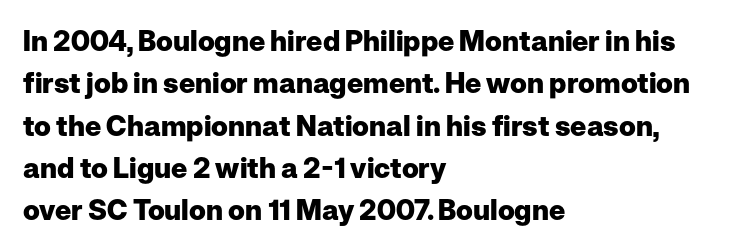
Q: Is the text bold? A: Yes.
Q: Is the text italic (slanted)? A: No, it is upright.
Q: Is the typeface a serif or a sans-serif typeface? A: Sans-serif.
Q: Is the text underlined? A: No.
Q: How is the paragraph aligned? A: Left-aligned.
Q: Is the spacing between letters normal or unusually wide? A: Normal.
Q: Is the spacing between lines tight, normal or loose? A: Normal.
Q: Width (condensed, normal, or wide)? A: Normal.
Q: Stroke contrast? A: Low.
Q: x-height? A: Medium.
Q: Monospaced? A: No.
